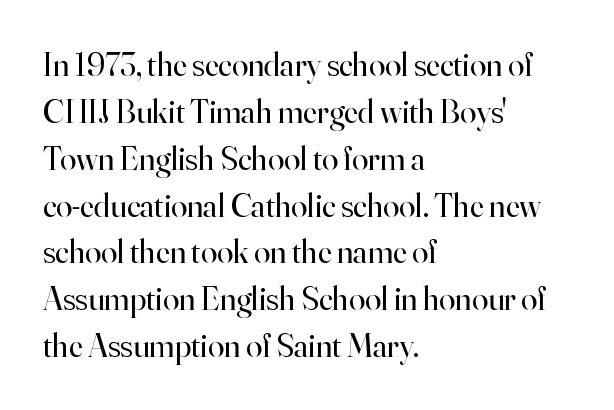
{"serif": "yes", "italic": "no", "bold": "no", "weight": "regular", "width": "normal", "stroke_contrast": "high", "x_height": "small", "monospaced": "no", "underline": "no", "align": "left", "line_spacing": "normal", "line_spacing_ratio": 1.42, "letter_spacing": "normal", "letter_spacing_em": 0.0, "glyph_px": 33}
